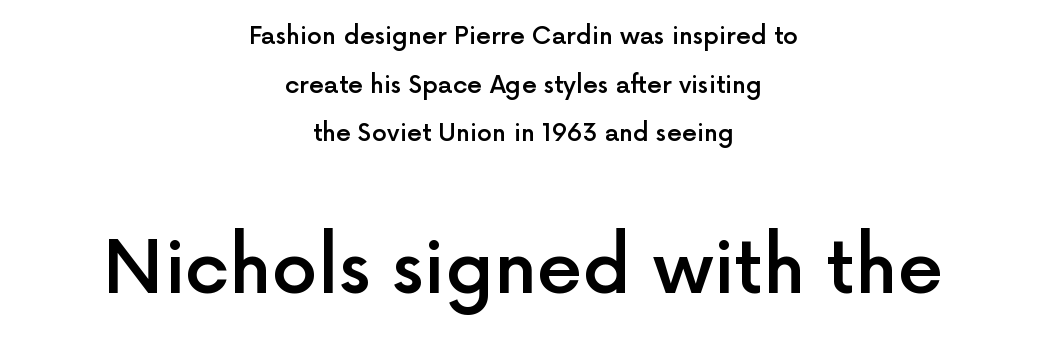
The image shows 73 px semibold sans-serif type, upright; set centered, loose line spacing (2.03x), normal letter spacing, not underlined; the second (bottom) block is 3.04x larger; a medium x-height.
